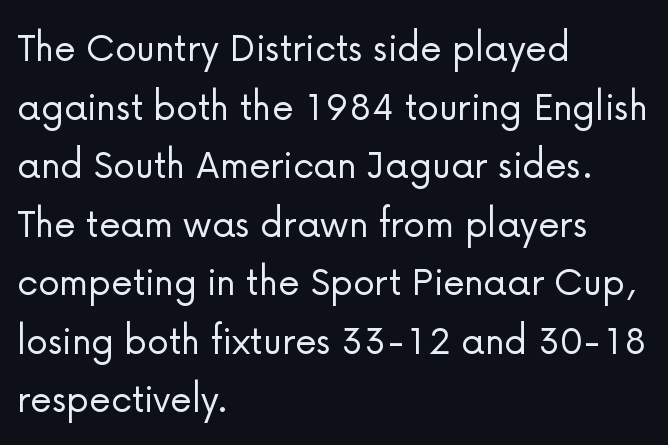
The image shows 44 px light sans-serif type, upright; set left-aligned, normal line spacing (1.33x), normal letter spacing, not underlined; low stroke contrast and a medium x-height.
